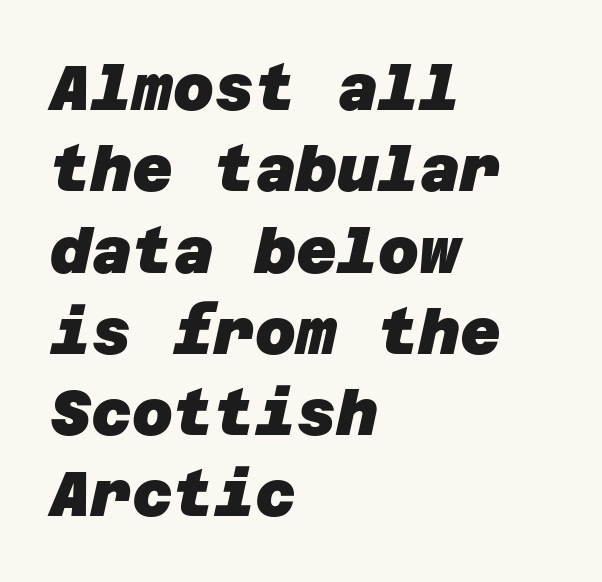
{"serif": "no", "bold": "yes", "weight": "heavy", "width": "normal", "stroke_contrast": "low", "x_height": "large", "underline": "no", "align": "left", "line_spacing": "normal", "line_spacing_ratio": 1.29, "letter_spacing": "normal", "letter_spacing_em": 0.0, "glyph_px": 63}
